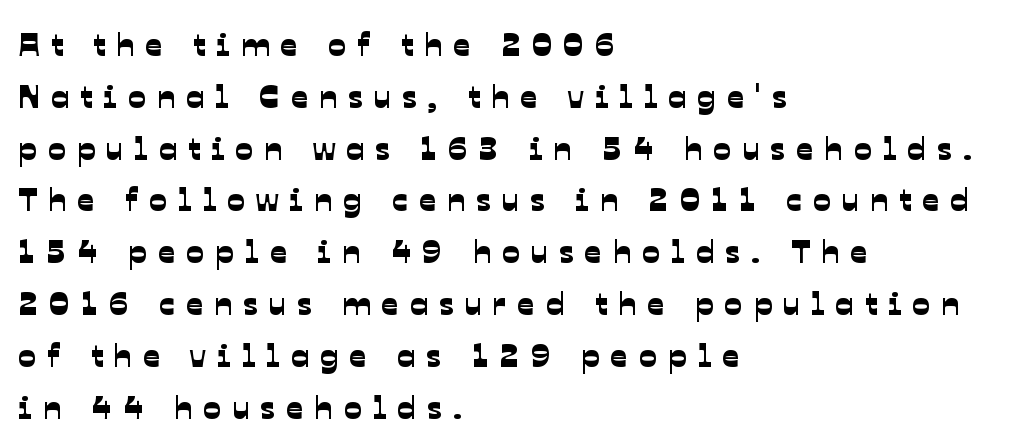
This sample has the flowing, uneven cadence of proportional lettering. Observe the wide spacing: letters keep a clear distance from each other. The rows are spaced the way most documents space them. Short and long lines alike share a common starting point at left. This is sans-serif lettering, the kind often seen on screens and signage. The zone under the glyphs is completely vacant.
